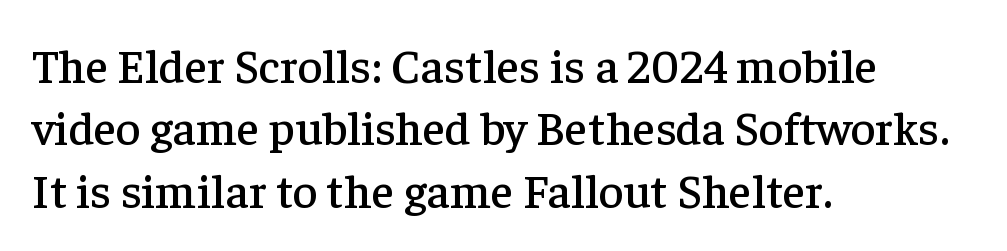
Q: Is the text italic (slanted)? A: No, it is upright.
Q: Is the typeface a serif or a sans-serif typeface? A: Serif.
Q: Is the text underlined? A: No.
Q: How is the paragraph aligned? A: Left-aligned.
Q: Is the spacing between letters normal or unusually wide? A: Normal.
Q: Is the spacing between lines tight, normal or loose? A: Normal.
Q: Width (condensed, normal, or wide)? A: Normal.
Q: Stroke contrast? A: Low.
Q: x-height? A: Medium.
Q: Monospaced? A: No.
